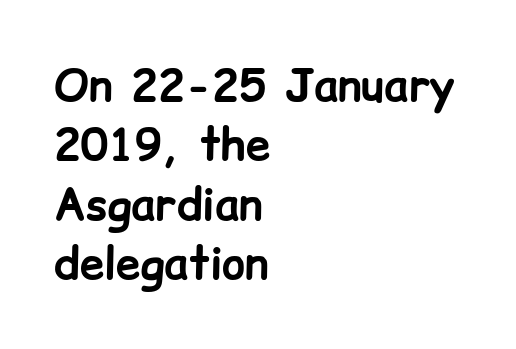
{"serif": "no", "italic": "no", "bold": "yes", "weight": "bold", "width": "normal", "stroke_contrast": "low", "x_height": "medium", "monospaced": "no", "underline": "no", "align": "left", "line_spacing": "normal", "line_spacing_ratio": 1.35, "letter_spacing": "normal", "letter_spacing_em": 0.0, "glyph_px": 44}
